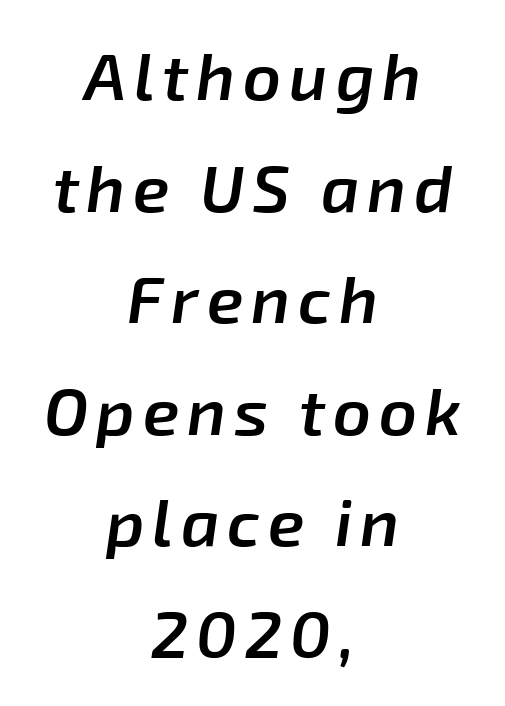
{"italic": "yes", "lean": "right", "slant_degrees": 8, "bold": "semi", "weight": "semibold", "width": "normal", "stroke_contrast": "low", "x_height": "medium", "monospaced": "no", "underline": "no", "align": "center", "line_spacing": "normal", "line_spacing_ratio": 1.69, "glyph_px": 66}
